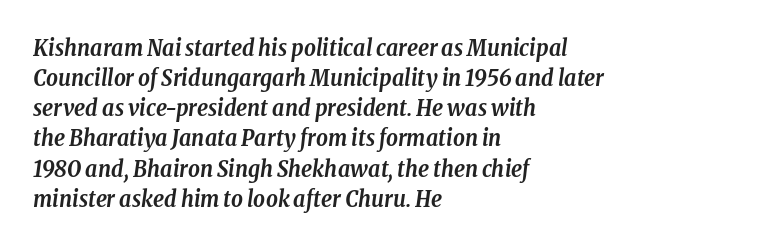
The image shows 23 px bold type, italic (leaning right); set left-aligned, normal line spacing (1.31x), normal letter spacing, not underlined.
